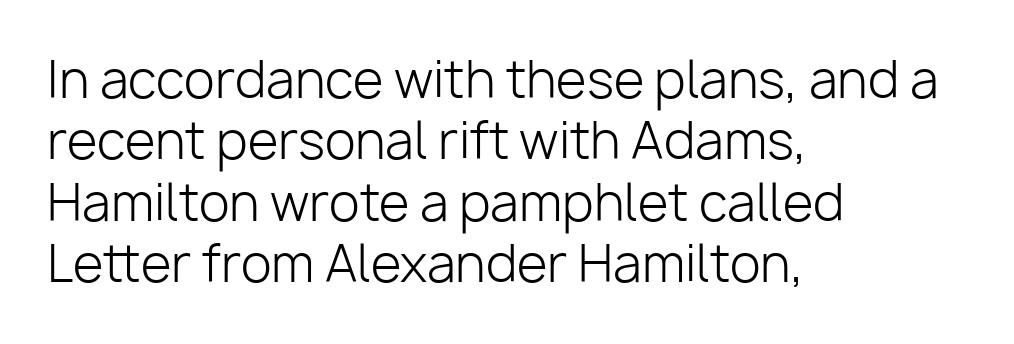
The image shows 50 px light sans-serif type, upright; set left-aligned, line spacing 1.23x, normal letter spacing, not underlined; low stroke contrast and a medium x-height.
